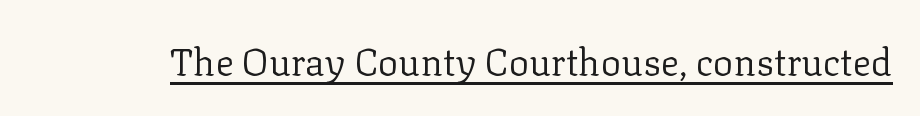
{"serif": "yes", "italic": "no", "bold": "no", "weight": "regular", "width": "normal", "stroke_contrast": "low", "x_height": "medium", "monospaced": "no", "underline": "yes", "letter_spacing": "normal", "letter_spacing_em": 0.0, "glyph_px": 38}
